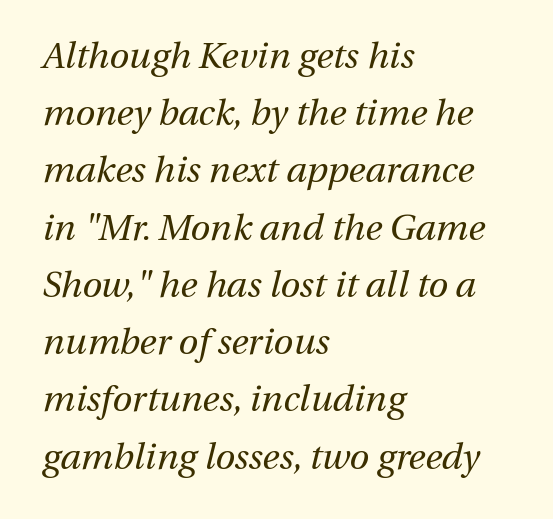
{"italic": "yes", "lean": "right", "slant_degrees": 13, "bold": "no", "weight": "regular", "width": "normal", "stroke_contrast": "medium", "x_height": "medium", "monospaced": "no", "underline": "no", "align": "left", "line_spacing": "normal", "line_spacing_ratio": 1.59, "letter_spacing": "normal", "letter_spacing_em": 0.0, "glyph_px": 36}
